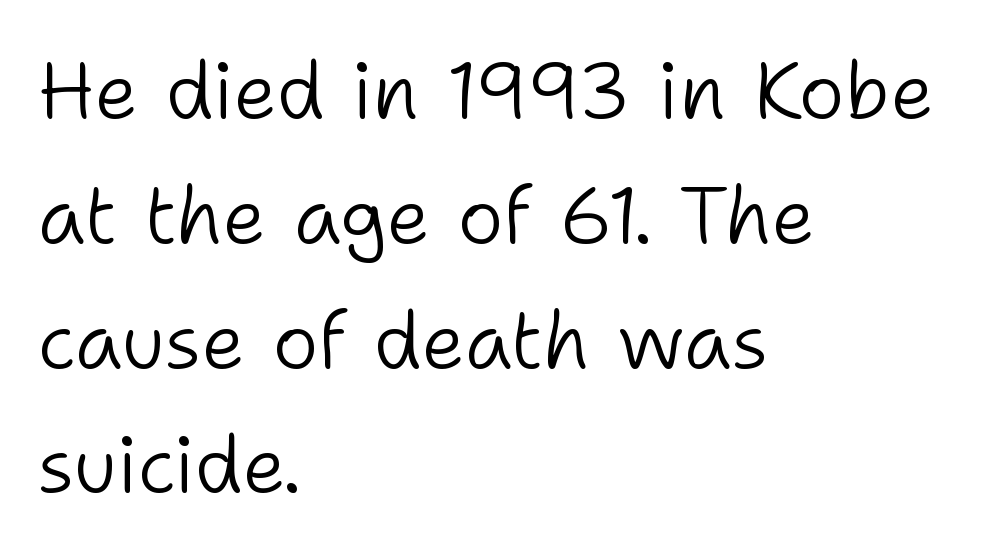
Q: Is the text bold? A: No.
Q: Is the text italic (slanted)? A: No, it is upright.
Q: Is the typeface a serif or a sans-serif typeface? A: Sans-serif.
Q: Is the text underlined? A: No.
Q: How is the paragraph aligned? A: Left-aligned.
Q: Is the spacing between letters normal or unusually wide? A: Normal.
Q: Is the spacing between lines tight, normal or loose? A: Normal.
Q: Width (condensed, normal, or wide)? A: Normal.
Q: Stroke contrast? A: Low.
Q: x-height? A: Medium.
Q: Monospaced? A: No.
